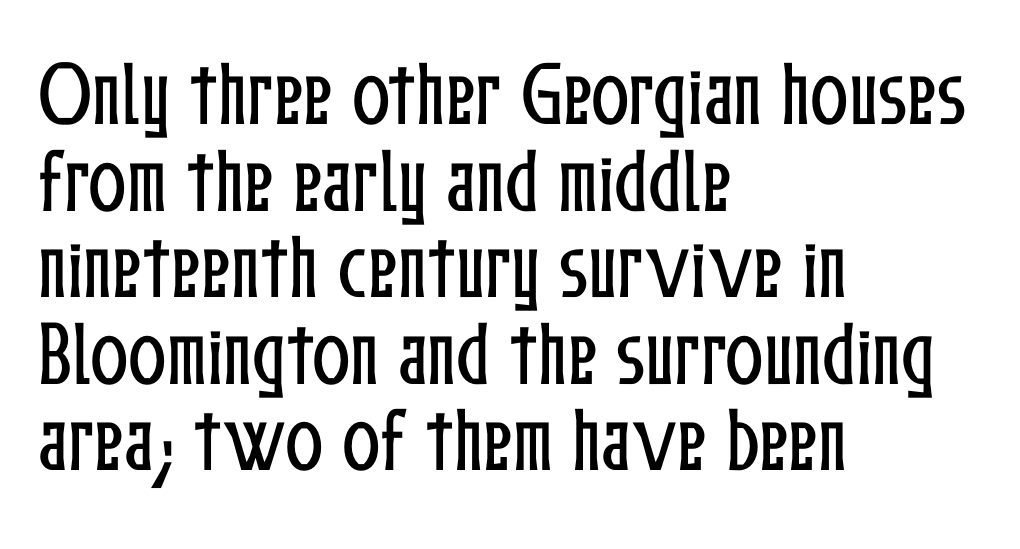
{"italic": "no", "width": "condensed", "stroke_contrast": "low", "x_height": "medium", "monospaced": "no", "underline": "no", "align": "left", "line_spacing_ratio": 1.22, "letter_spacing": "normal", "letter_spacing_em": 0.0, "glyph_px": 71}
